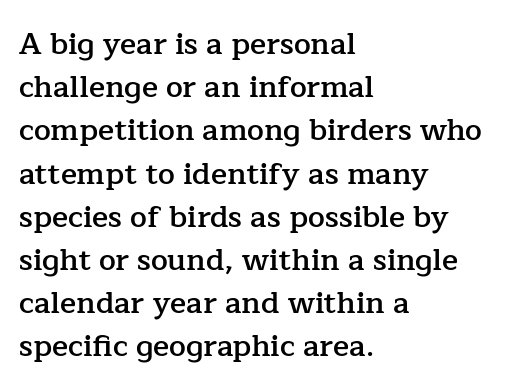
Q: Is the text bold? A: Semi-bold.
Q: Is the text italic (slanted)? A: No, it is upright.
Q: Is the typeface a serif or a sans-serif typeface? A: Serif.
Q: Is the text underlined? A: No.
Q: How is the paragraph aligned? A: Left-aligned.
Q: Is the spacing between letters normal or unusually wide? A: Normal.
Q: Is the spacing between lines tight, normal or loose? A: Normal.
Q: Width (condensed, normal, or wide)? A: Normal.
Q: Stroke contrast? A: Low.
Q: x-height? A: Medium.
Q: Monospaced? A: No.
